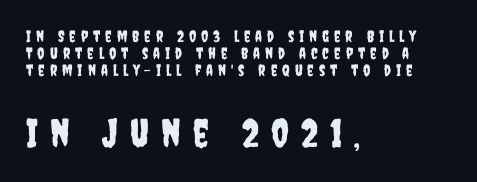
These lines huddle together more closely than default settings would place them. Unmarked baselines from the first word to the last. The specimen reads as upright at a glance. Block two is the big one; block one sits smaller above it. This sample uses expanded letter spacing, leaving extra air between glyphs. Notice how the passage keeps a crisp vertical edge on the left only.
